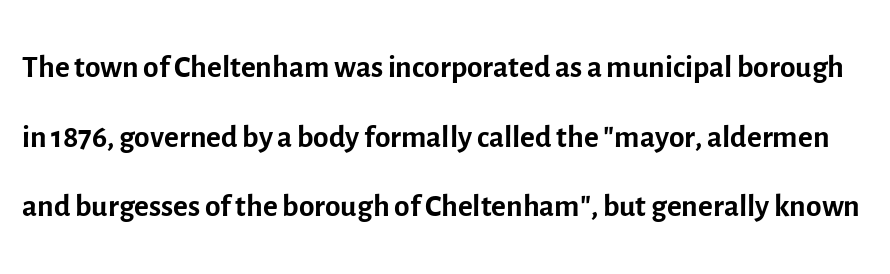
{"serif": "no", "italic": "no", "bold": "no", "weight": "regular", "width": "normal", "x_height": "medium", "monospaced": "no", "underline": "no", "line_spacing": "normal", "line_spacing_ratio": 1.55, "letter_spacing": "normal", "letter_spacing_em": 0.0, "glyph_px": 45}
